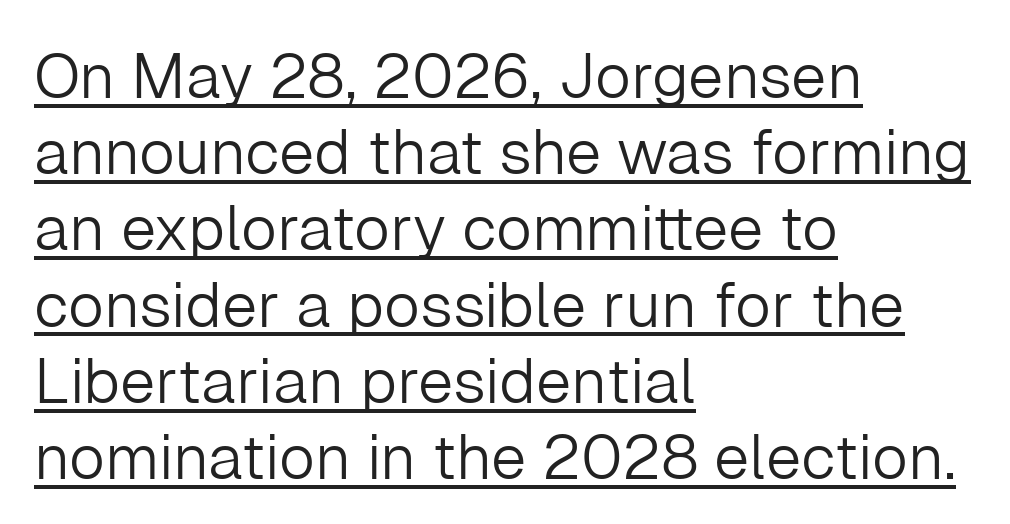
The image shows 63 px light sans-serif type, upright; set left-aligned, line spacing 1.21x, normal letter spacing, underlined; low stroke contrast and a medium x-height.
